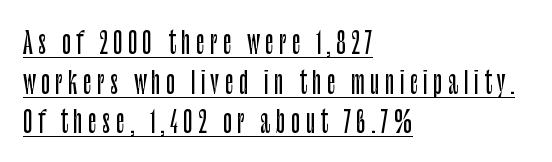
The image shows 30 px condensed sans-serif type, upright; set left-aligned, normal line spacing (1.32x), underlined; low stroke contrast and a large x-height.
